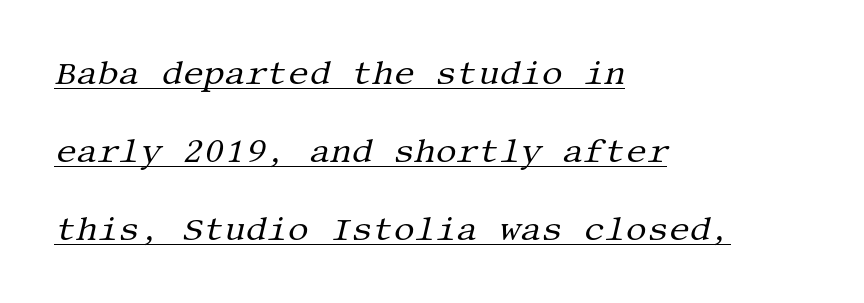
{"serif": "yes", "italic": "yes", "lean": "right", "slant_degrees": 13, "bold": "no", "weight": "regular", "width": "normal", "stroke_contrast": "medium", "x_height": "large", "underline": "yes", "align": "left", "line_spacing": "loose", "line_spacing_ratio": 2.36, "letter_spacing": "normal", "letter_spacing_em": 0.0, "glyph_px": 33}
